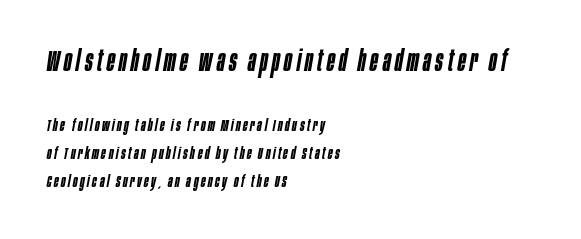
The image shows 29 px semibold, condensed type, italic (leaning right); set left-aligned, normal line spacing (1.63x), not underlined; the first (top) block is 1.71x larger; low stroke contrast and a large x-height.
